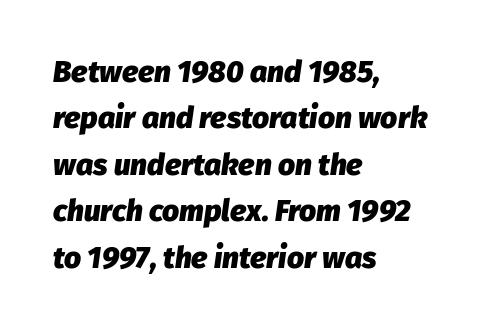
{"italic": "yes", "lean": "right", "slant_degrees": 8, "bold": "yes", "weight": "heavy", "width": "normal", "stroke_contrast": "low", "x_height": "medium", "monospaced": "no", "underline": "no", "align": "left", "line_spacing": "normal", "line_spacing_ratio": 1.55, "letter_spacing": "normal", "letter_spacing_em": 0.0, "glyph_px": 30}
